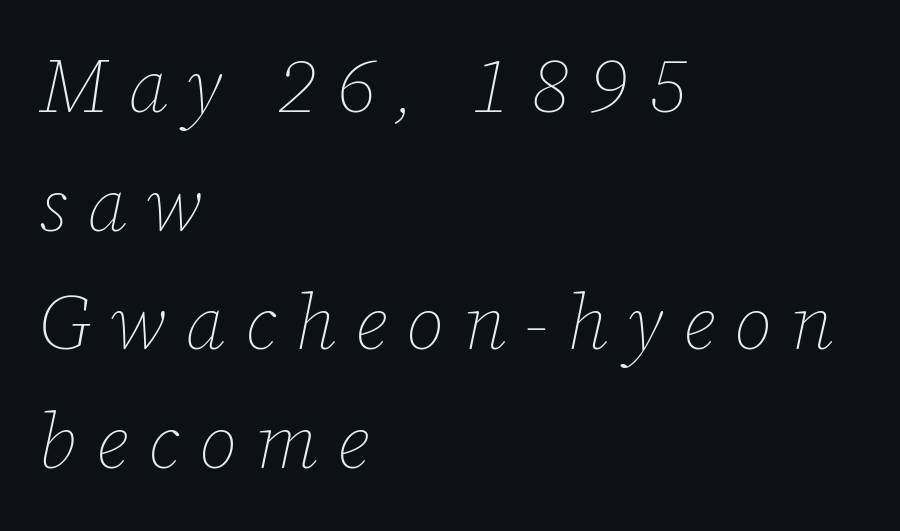
The ragged edge is on the right, which tells us the setting is flush left. Here the glyphs are tracked loosely, breaking word shapes into spaced letters. The glyphs look as if they've been sheared to an angle. The passage shown is not bold in any degree. The strip under each line holds only bare page. Proportional: the letters do not fall into vertical columns.
